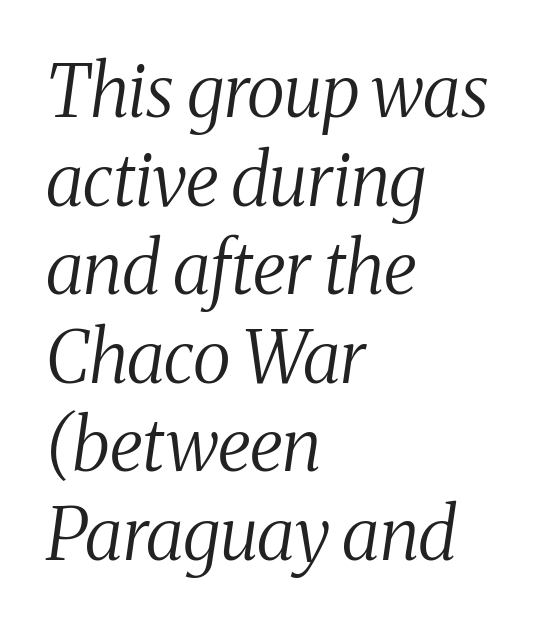
Q: Is the text bold? A: No.
Q: Is the text italic (slanted)? A: Yes, it leans right by about 8 degrees.
Q: Is the typeface a serif or a sans-serif typeface? A: Serif.
Q: Is the text underlined? A: No.
Q: How is the paragraph aligned? A: Left-aligned.
Q: Is the spacing between letters normal or unusually wide? A: Normal.
Q: Width (condensed, normal, or wide)? A: Condensed.
Q: Stroke contrast? A: Medium.
Q: x-height? A: Medium.
Q: Monospaced? A: No.
